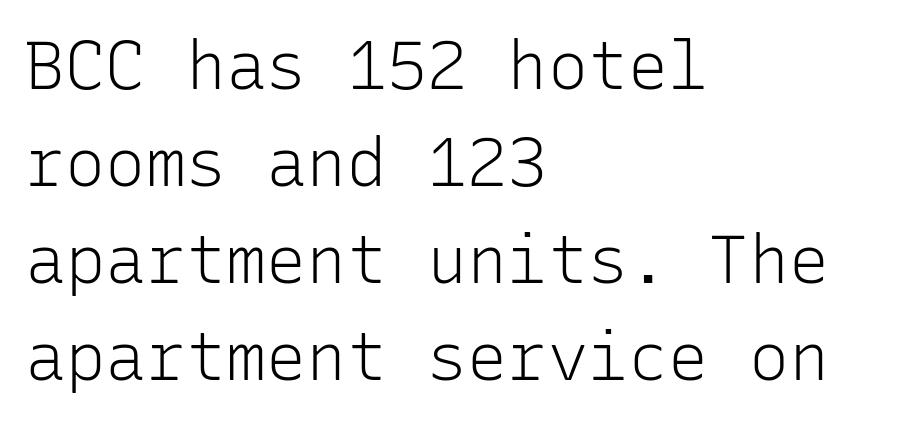
Is the letter spacing exaggerated? No — it looks like the ordinary default. This is the regular roman posture of the typeface. Caption: face not bold, strokes unweighted. The typeface chosen for these lines omits serifs.
